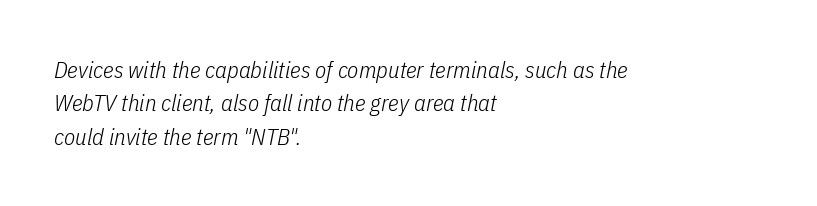
{"italic": "yes", "lean": "right", "slant_degrees": 11, "bold": "no", "underline": "no", "align": "left", "line_spacing": "normal", "line_spacing_ratio": 1.45, "letter_spacing": "normal", "letter_spacing_em": 0.0, "glyph_px": 23}
